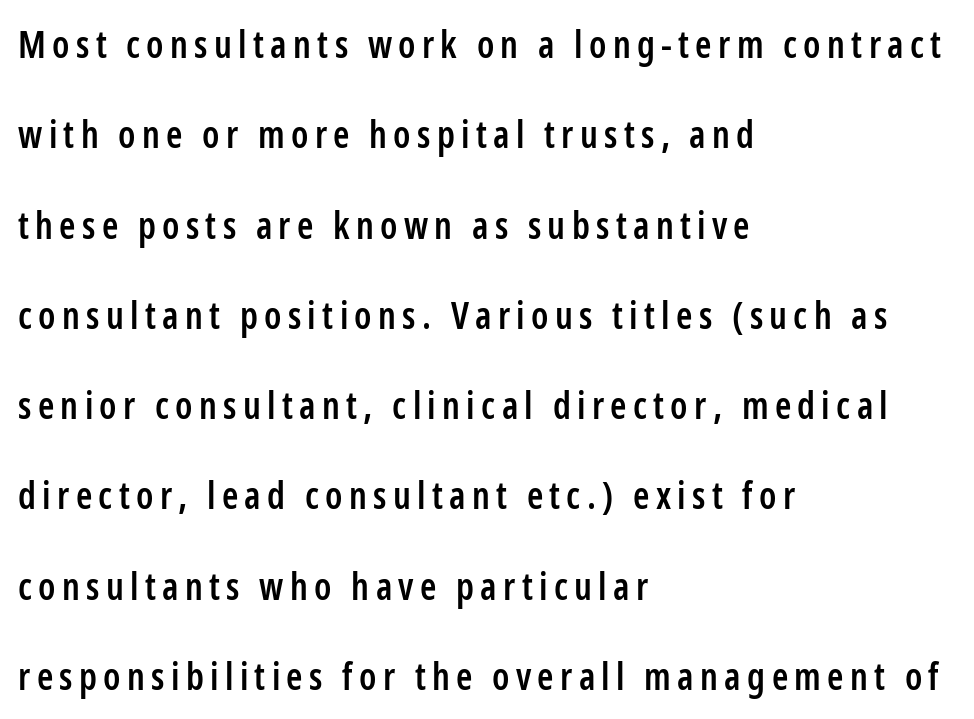
{"serif": "no", "italic": "no", "bold": "semi", "weight": "semibold", "width": "condensed", "stroke_contrast": "low", "x_height": "medium", "monospaced": "no", "underline": "no", "align": "left", "line_spacing": "loose", "line_spacing_ratio": 2.44, "glyph_px": 37}
